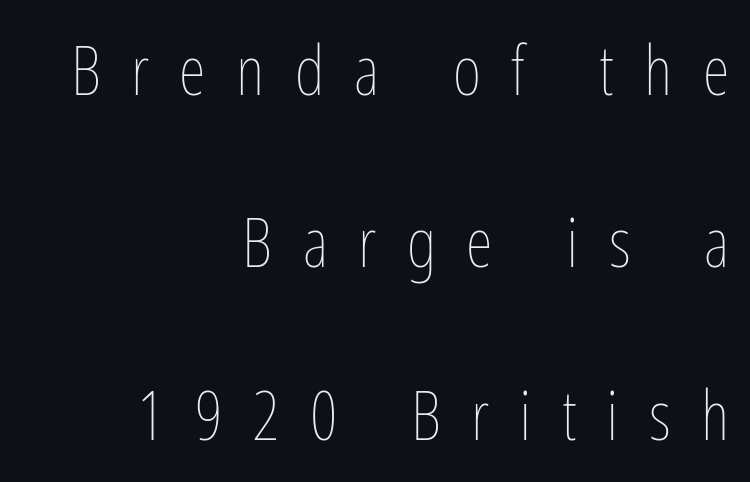
{"italic": "no", "bold": "no", "weight": "thin", "width": "condensed", "stroke_contrast": "low", "x_height": "medium", "monospaced": "no", "underline": "no", "align": "right", "line_spacing": "loose", "line_spacing_ratio": 2.5, "letter_spacing": "wide", "letter_spacing_em": 0.44, "glyph_px": 69}
